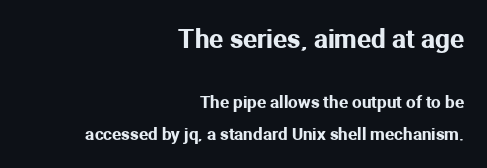
The image shows 26 px text type, upright; set right-aligned, line spacing 1.86x, normal letter spacing, not underlined; the first (top) block is 1.53x larger.
